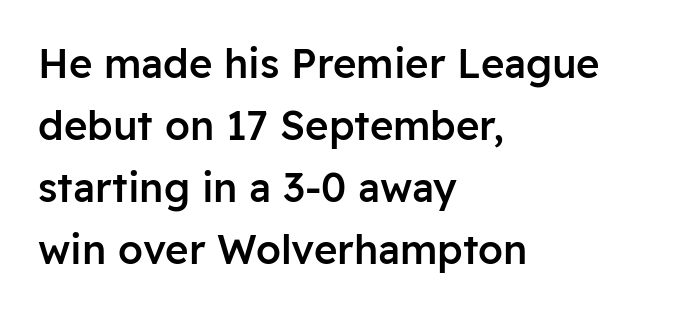
The image shows 40 px semibold sans-serif type, upright; set left-aligned, normal line spacing (1.55x), normal letter spacing, not underlined; low stroke contrast and a medium x-height.
